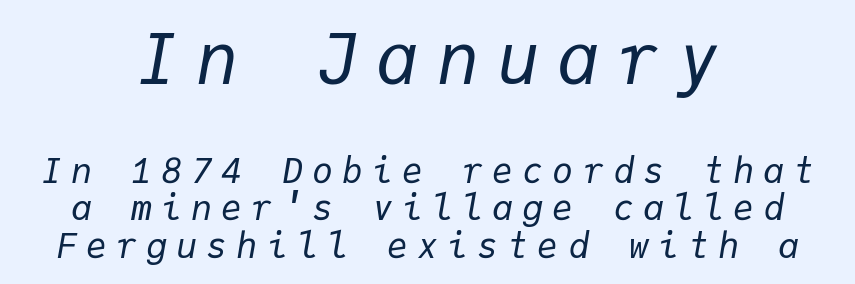
{"italic": "yes", "lean": "right", "slant_degrees": 9, "bold": "no", "weight": "regular", "width": "normal", "stroke_contrast": "low", "x_height": "medium", "monospaced": "yes", "underline": "no", "align": "center", "line_spacing": "tight", "line_spacing_ratio": 1.08, "letter_spacing": "wide", "letter_spacing_em": 0.26, "larger_block": "first", "size_ratio": 2.0, "glyph_px": 70}
